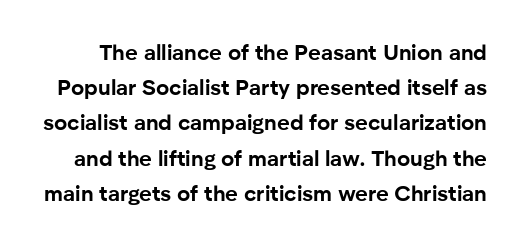
Q: Is the text bold? A: Yes.
Q: Is the text italic (slanted)? A: No, it is upright.
Q: Is the text underlined? A: No.
Q: Is the spacing between letters normal or unusually wide? A: Normal.
Q: Is the spacing between lines tight, normal or loose? A: Normal.
